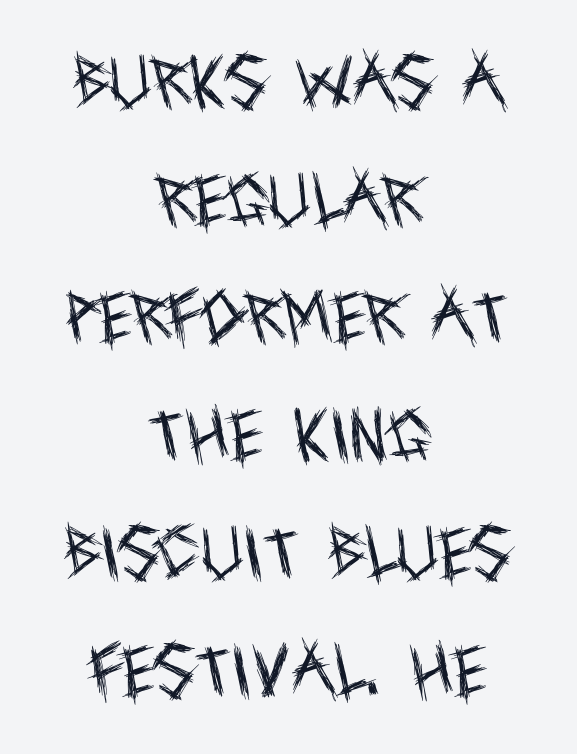
Q: Is the text bold? A: No.
Q: Is the text italic (slanted)? A: No, it is upright.
Q: Is the typeface a serif or a sans-serif typeface? A: Sans-serif.
Q: Is the text underlined? A: No.
Q: How is the paragraph aligned? A: Centered.
Q: Is the spacing between letters normal or unusually wide? A: Normal.
Q: Is the spacing between lines tight, normal or loose? A: Loose.
Q: Width (condensed, normal, or wide)? A: Condensed.
Q: x-height? A: Large.
Q: Monospaced? A: No.
